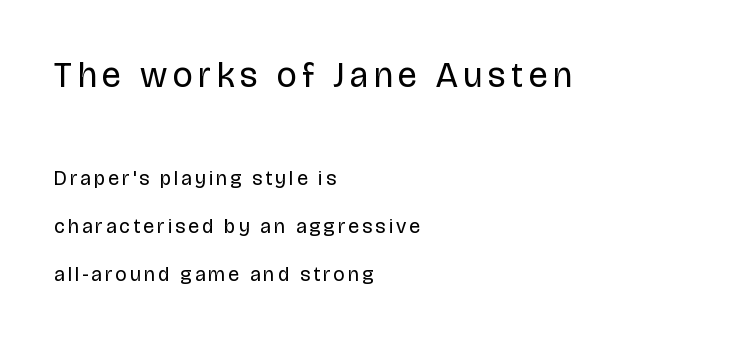
Rendered with straight, roman letterforms. Block one is the big one; block two sits smaller underneath. No feet cap the strokes, marking this as sans-serif type. Quick note: underline off.
